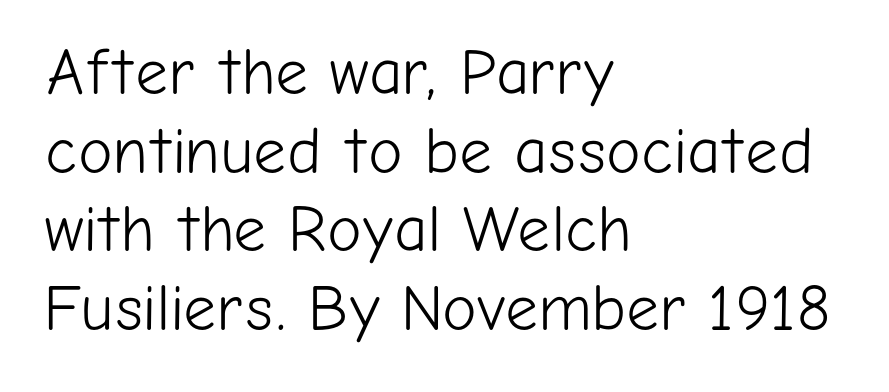
The image shows 65 px light sans-serif type, upright; set left-aligned, line spacing 1.21x, normal letter spacing, not underlined; low stroke contrast and a medium x-height.
